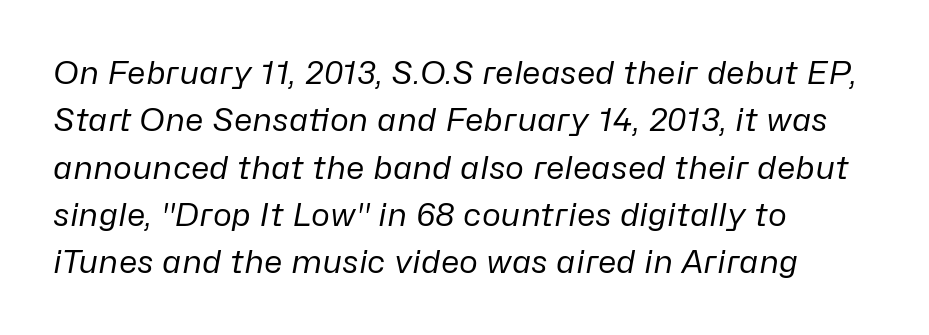
This rendering features lettering with no underline. Each word holds together tightly as a unit, with standard inter-letter gaps. The leading is moderate, giving the passage an even texture. The characters are drawn with everyday or finer stroke widths. You can tell it's italic because the verticals aren't actually vertical.
